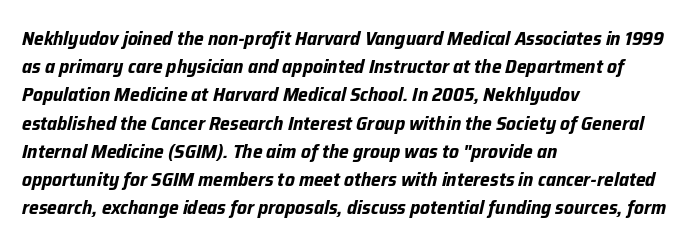
Q: Is the text bold? A: Yes.
Q: Is the text italic (slanted)? A: Yes, it leans right by about 12 degrees.
Q: Is the text underlined? A: No.
Q: How is the paragraph aligned? A: Left-aligned.
Q: Is the spacing between letters normal or unusually wide? A: Normal.
Q: Is the spacing between lines tight, normal or loose? A: Normal.
